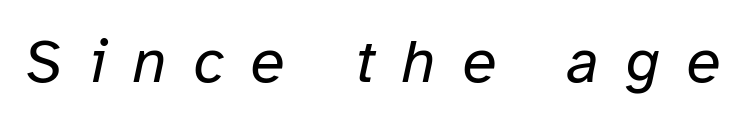
{"italic": "yes", "lean": "right", "slant_degrees": 12, "bold": "no", "weight": "regular", "width": "normal", "stroke_contrast": "low", "x_height": "medium", "monospaced": "no", "underline": "no", "letter_spacing": "wide", "letter_spacing_em": 0.43, "glyph_px": 62}
